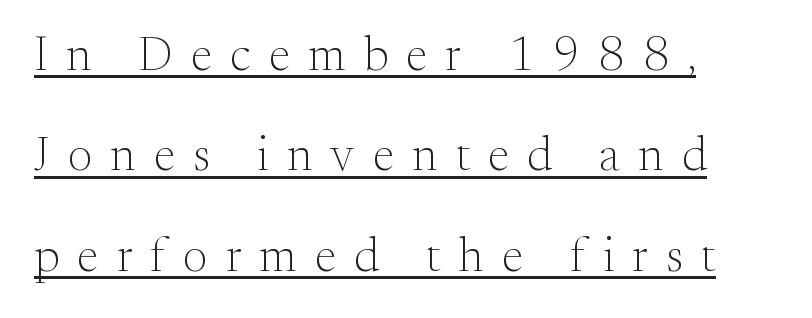
Loosely led — the rows are spread out. These lines were composed using upright roman letters. Varying glyph widths throughout — classic text-font behaviour. Old-style or modern, the face here clearly has serifs. The glyphs are accompanied by a horizontal stroke just below them. The letters are spread apart with noticeably loose tracking.
